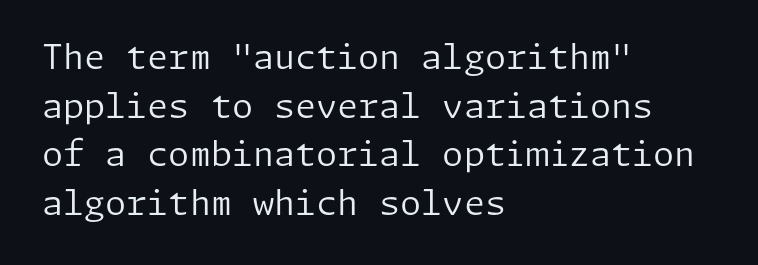
Underlining? Definitely not there. The type sits square on the baseline with zero lean. Is there much room between lines? A standard amount, neither cramped nor airy. Does the type have serifs? No, each stem ends abruptly. Heft: none added — not bold. The rag falls on the right side of this text block.
